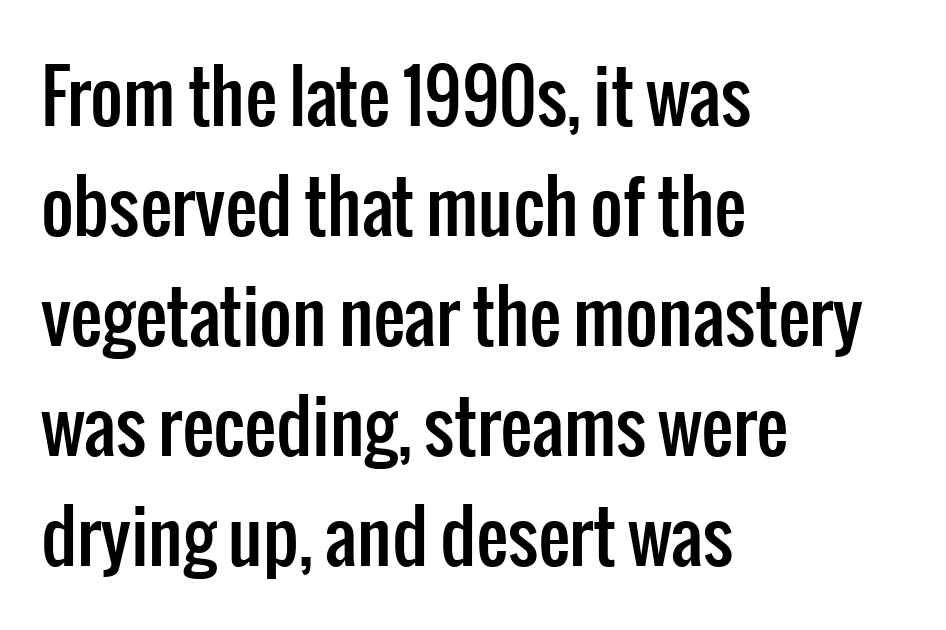
{"serif": "no", "italic": "no", "width": "condensed", "stroke_contrast": "low", "x_height": "medium", "monospaced": "no", "underline": "no", "align": "left", "line_spacing": "normal", "line_spacing_ratio": 1.55, "letter_spacing": "normal", "letter_spacing_em": 0.0, "glyph_px": 71}
